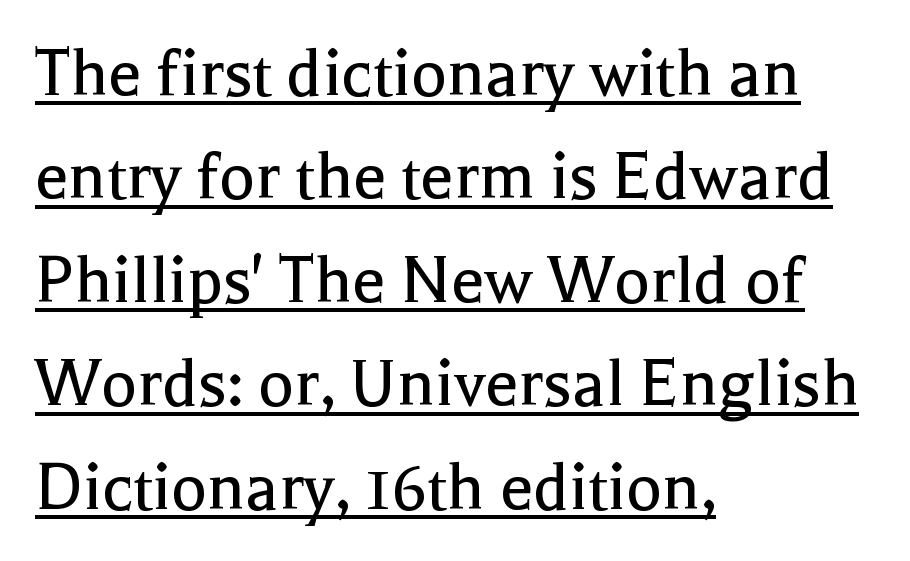
{"serif": "yes", "italic": "no", "bold": "no", "weight": "regular", "width": "normal", "x_height": "medium", "monospaced": "no", "underline": "yes", "align": "left", "line_spacing": "normal", "line_spacing_ratio": 1.38, "letter_spacing": "normal", "letter_spacing_em": 0.0, "glyph_px": 75}
